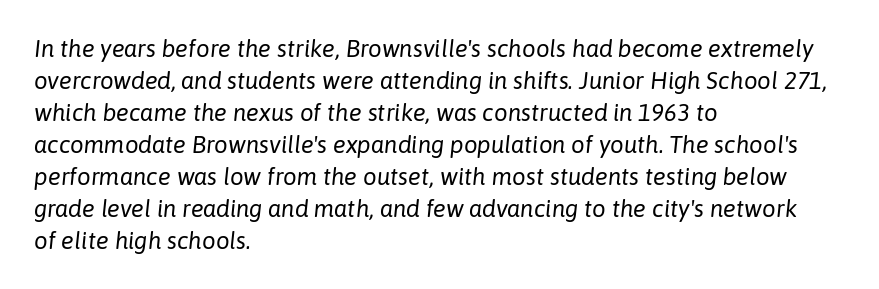
Is there much room between lines? A standard amount, neither cramped nor airy. This reads as an unemphasized weight, regular at the heaviest. Italic? Definitely — the glyphs are oblique. Descenders are the only things crossing below the line. The letterforms sit shoulder to shoulder at normal distance. Visually the block forms a straight wall on the left and a jagged coastline on the right.
